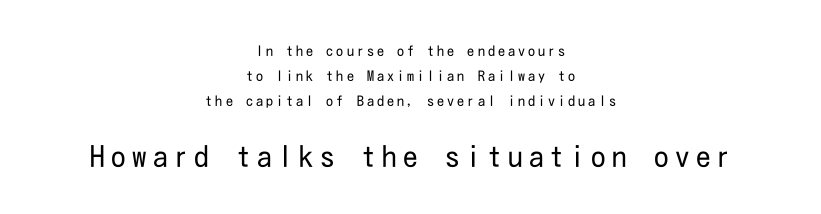
The image shows 29 px regular-weight, condensed sans-serif type, upright; set centered, line spacing 1.78x, unusually wide letter spacing (+0.22 em), not underlined; the second (bottom) block is 2.07x larger; low stroke contrast and a medium x-height.
